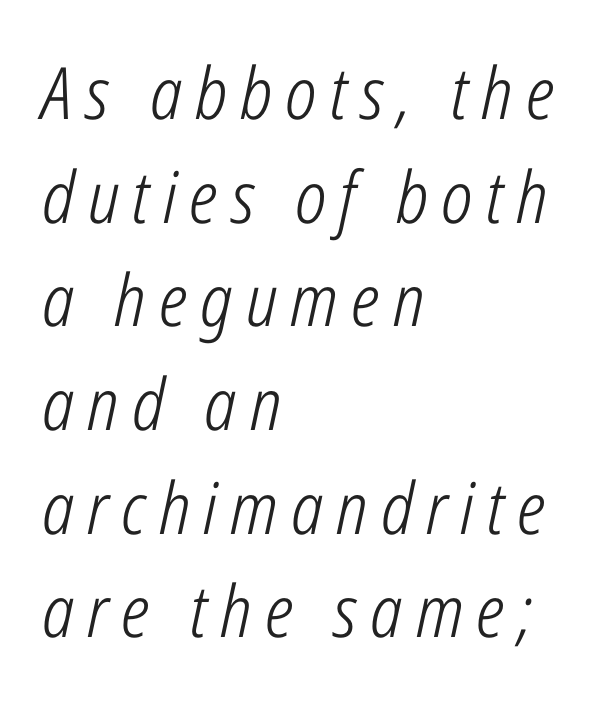
Q: Is the text bold? A: No.
Q: Is the text italic (slanted)? A: Yes, it leans right by about 12 degrees.
Q: Is the text underlined? A: No.
Q: How is the paragraph aligned? A: Left-aligned.
Q: Is the spacing between lines tight, normal or loose? A: Normal.
Q: Width (condensed, normal, or wide)? A: Condensed.
Q: Stroke contrast? A: Low.
Q: x-height? A: Medium.
Q: Monospaced? A: No.
